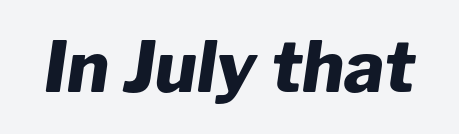
The image shows 70 px heavy type, italic (leaning right); set normal letter spacing, not underlined; low stroke contrast and a medium x-height.
